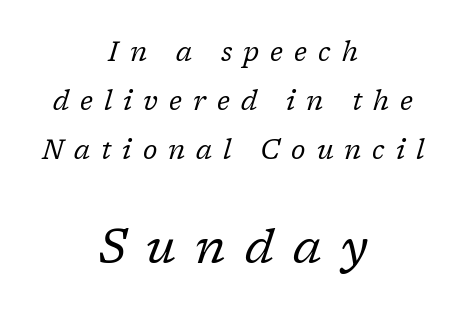
Q: Is the text bold? A: No.
Q: Is the text italic (slanted)? A: Yes, it leans right by about 17 degrees.
Q: Is the typeface a serif or a sans-serif typeface? A: Serif.
Q: Is the text underlined? A: No.
Q: How is the paragraph aligned? A: Centered.
Q: Is the spacing between letters normal or unusually wide? A: Unusually wide.
Q: Which block of text is set in a larger size, the first (top) or the second (bottom)? A: The second (bottom) one.
Q: Width (condensed, normal, or wide)? A: Normal.
Q: Stroke contrast? A: Low.
Q: x-height? A: Medium.
Q: Monospaced? A: No.
